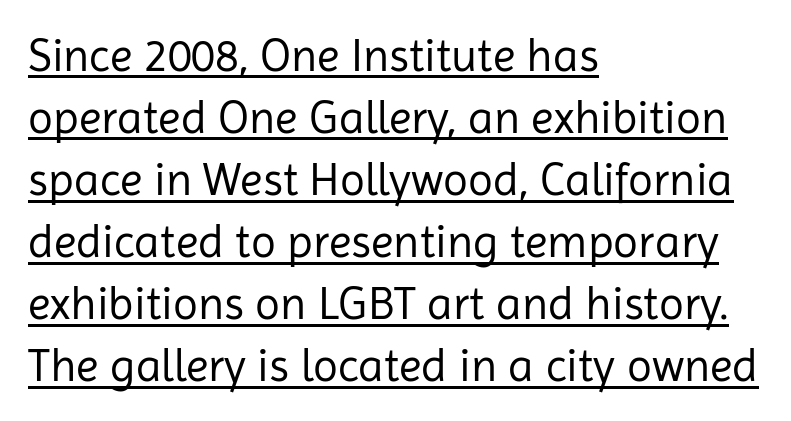
A sans-serif font was chosen for this passage. Does extra space separate the letters? No, they use regular spacing. This sample keeps an unexceptional amount of space between lines. The weight would be labelled regular, book, light, or lighter still.
